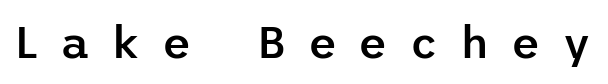
Only glyphs here, with clear space below each row. Substantial extra tracking has been applied to these lines. Style check: upright. A sans-serif font was chosen for this passage. Compared with an ordinary text face, these strokes are moderately heavier — a semibold.
